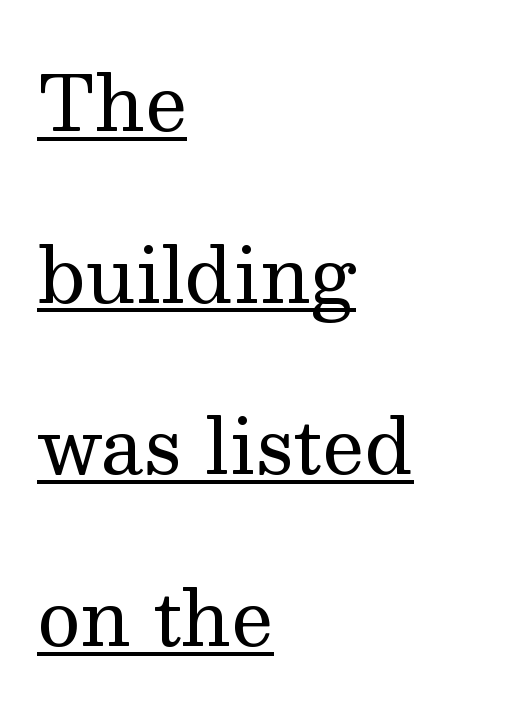
This sample carries an underscore along the baseline area. Which margin do the lines hug? The left one — the right edge is uneven. Stroke thickness stays within the range of a standard reading face or lighter. The letterforms sit shoulder to shoulder at normal distance. The passage shown is typed in a proportional face where columns would drift. You can tell from the footed stems that serif type was used.
